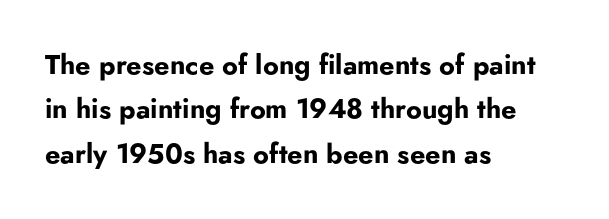
Q: Is the text bold? A: Yes.
Q: Is the text italic (slanted)? A: No, it is upright.
Q: Is the text underlined? A: No.
Q: How is the paragraph aligned? A: Left-aligned.
Q: Is the spacing between letters normal or unusually wide? A: Normal.
Q: Is the spacing between lines tight, normal or loose? A: Normal.
